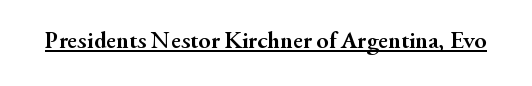
The face used here appears with an underline applied. Nope, not italic — everything's standing straight. This is heavy type, rendered in bold. Nobody touched the tracking dial on this one.
